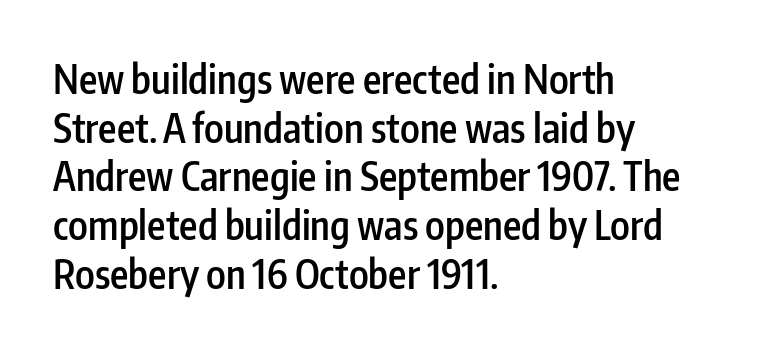
The image shows 39 px semibold, condensed sans-serif type, upright; set left-aligned, normal line spacing (1.25x), normal letter spacing, not underlined; low stroke contrast and a medium x-height.
